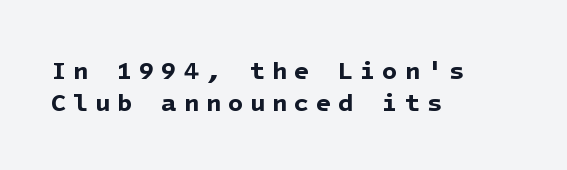
Q: Is the text bold? A: Yes.
Q: Is the text underlined? A: No.
Q: How is the paragraph aligned? A: Left-aligned.
Q: Is the spacing between letters normal or unusually wide? A: Unusually wide.
Q: Is the spacing between lines tight, normal or loose? A: Normal.
